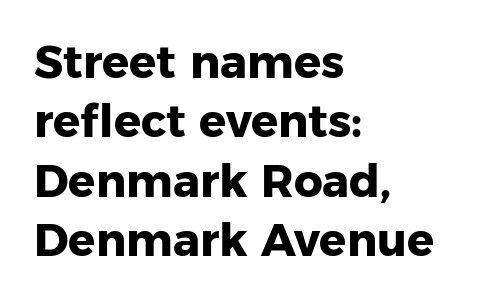
{"serif": "no", "italic": "no", "bold": "yes", "weight": "heavy", "width": "normal", "stroke_contrast": "low", "x_height": "medium", "monospaced": "no", "underline": "no", "align": "left", "line_spacing": "normal", "line_spacing_ratio": 1.32, "letter_spacing": "normal", "letter_spacing_em": 0.0, "glyph_px": 45}
